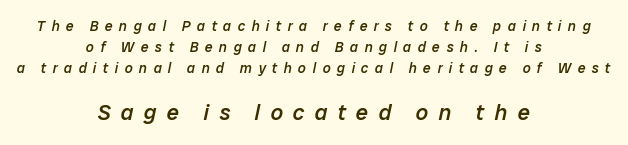
Q: Is the text bold? A: Semi-bold.
Q: Is the text italic (slanted)? A: Yes, it leans right by about 12 degrees.
Q: Is the text underlined? A: No.
Q: How is the paragraph aligned? A: Centered.
Q: Is the spacing between letters normal or unusually wide? A: Unusually wide.
Q: Is the spacing between lines tight, normal or loose? A: Normal.
Q: Which block of text is set in a larger size, the first (top) or the second (bottom)? A: The second (bottom) one.
